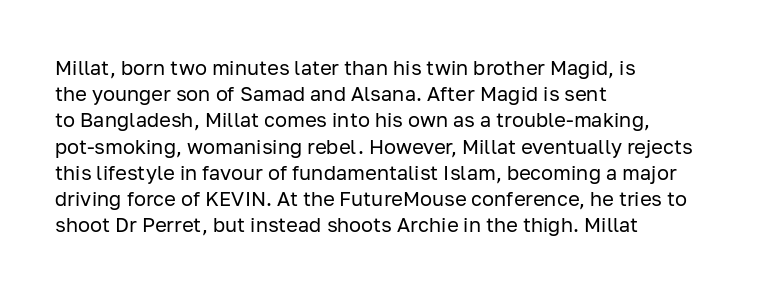
The image shows 20 px text type, upright; set left-aligned, normal line spacing (1.31x), normal letter spacing, not underlined.
